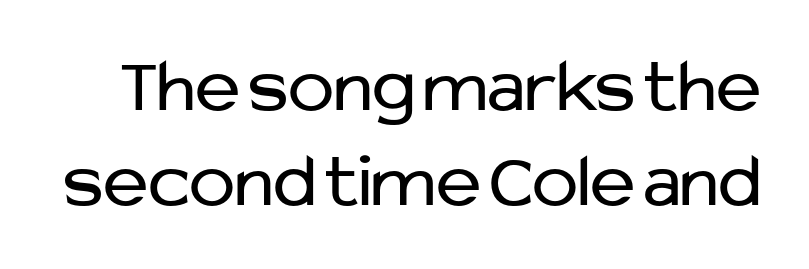
A typesetter would call this proportional, since set widths differ per character. You can tell from the bare stems that sans-serif type was used. Is the type heavy? It reads as light-to-regular instead. Spacing between characters is what you'd get straight out of the box. Words float on clear page, feet unadorned. Notice how the stems are strictly vertical — no italics here.
